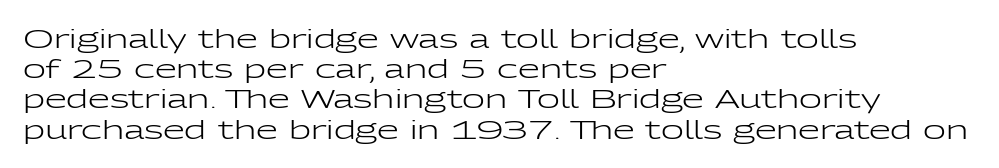
{"italic": "no", "bold": "no", "underline": "no", "align": "left", "line_spacing_ratio": 1.21, "letter_spacing": "normal", "letter_spacing_em": 0.0, "glyph_px": 25}
